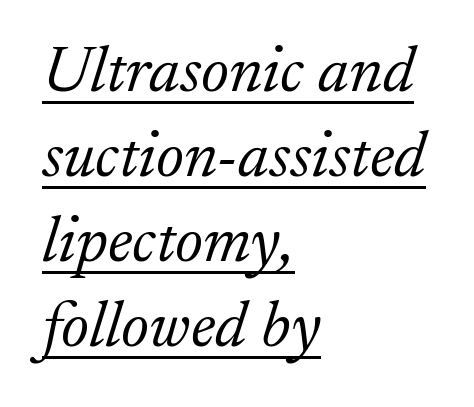
This is not heavy type; no bold has been used. How are the letters spaced? Ordinarily, with no added tracking. Is the block centered? No — it sits flush against the left margin. Emphasis is given by a line drawn under the lettering. Yep, that's italic — everything's leaning.
